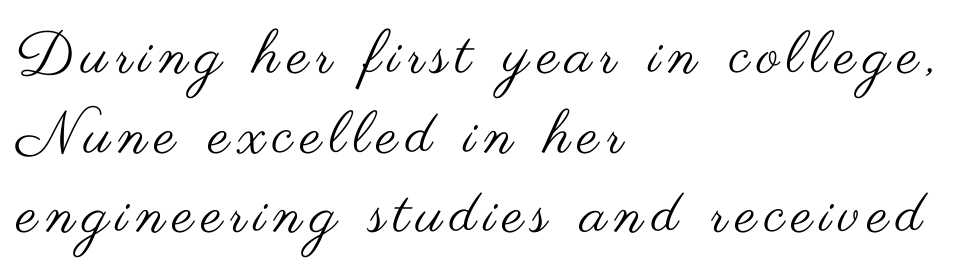
{"serif": "no", "bold": "no", "weight": "regular", "width": "wide", "stroke_contrast": "medium", "x_height": "small", "monospaced": "no", "underline": "no", "align": "left", "line_spacing": "normal", "line_spacing_ratio": 1.35, "glyph_px": 59}
